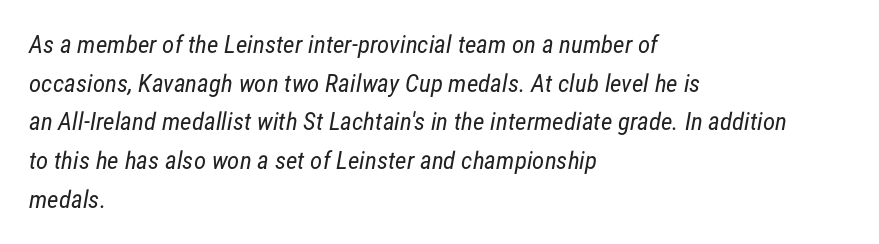
The face looks like a standard text weight, possibly lighter. How are the letters spaced? Ordinarily, with no added tracking. The paragraph has a hard left edge and a soft right edge. The specimen omits any rule beneath the text block's lines. Is there much room between lines? A standard amount, neither cramped nor airy.
